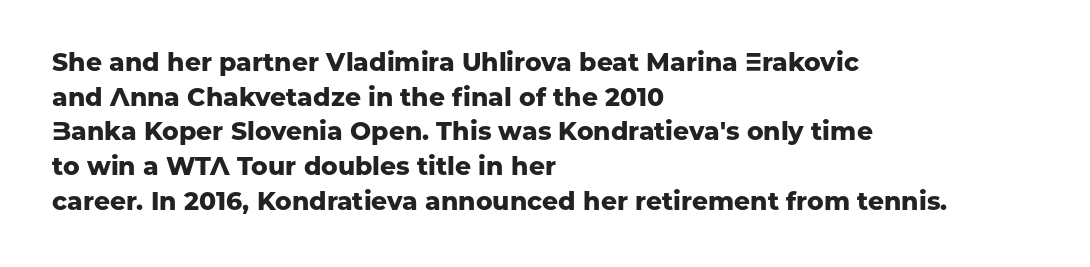
The image shows 25 px bold type, upright; set left-aligned, normal line spacing (1.39x), normal letter spacing, not underlined.
